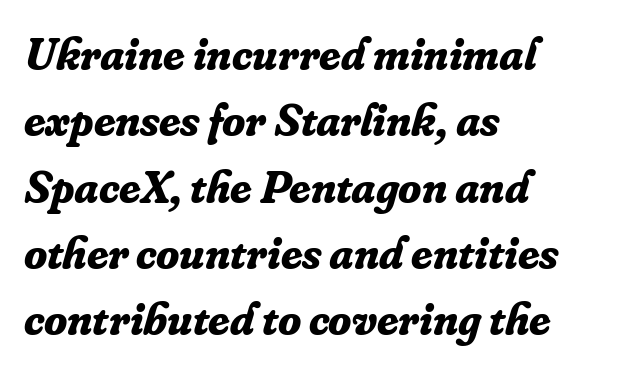
Q: Is the text bold? A: Yes.
Q: Is the text italic (slanted)? A: Yes, it leans right by about 16 degrees.
Q: Is the typeface a serif or a sans-serif typeface? A: Serif.
Q: Is the text underlined? A: No.
Q: How is the paragraph aligned? A: Left-aligned.
Q: Is the spacing between letters normal or unusually wide? A: Normal.
Q: Is the spacing between lines tight, normal or loose? A: Normal.
Q: Width (condensed, normal, or wide)? A: Normal.
Q: Stroke contrast? A: Low.
Q: x-height? A: Small.
Q: Monospaced? A: No.
